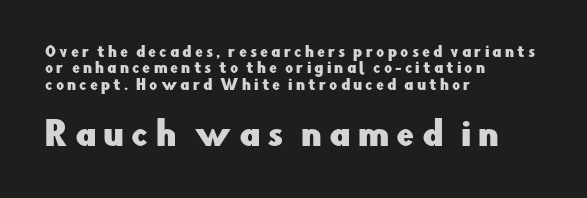
The type is letterspaced generously, with wide tracking. Line starts are locked; line ends wander. Each letter keeps its own natural width here, so spacing adapts to shape. Does the lettering tilt? It doesn't — this is upright. The typeface chosen for these lines omits serifs.
